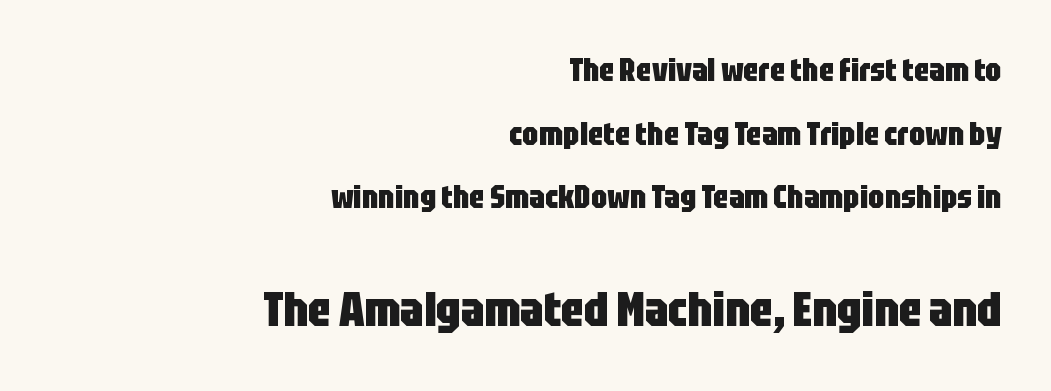
The font's upright variant was chosen for this text. Thick stems and heavy bowls — unmistakably bold. Note: no serifs on the glyphs. The strip under each line holds only bare page.
